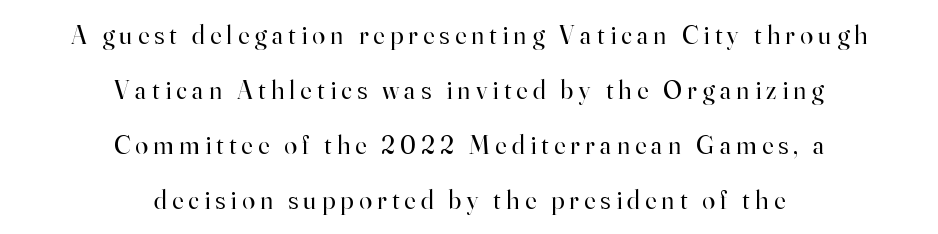
Q: Is the text bold? A: No.
Q: Is the text italic (slanted)? A: No, it is upright.
Q: Is the text underlined? A: No.
Q: How is the paragraph aligned? A: Centered.
Q: Is the spacing between letters normal or unusually wide? A: Unusually wide.
Q: Is the spacing between lines tight, normal or loose? A: Loose.
